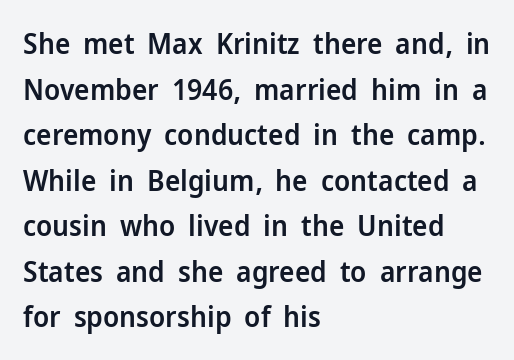
Q: Is the text bold? A: Semi-bold.
Q: Is the text italic (slanted)? A: No, it is upright.
Q: Is the typeface a serif or a sans-serif typeface? A: Sans-serif.
Q: Is the text underlined? A: No.
Q: How is the paragraph aligned? A: Left-aligned.
Q: Is the spacing between letters normal or unusually wide? A: Normal.
Q: Is the spacing between lines tight, normal or loose? A: Normal.
Q: Width (condensed, normal, or wide)? A: Normal.
Q: Stroke contrast? A: Low.
Q: x-height? A: Medium.
Q: Monospaced? A: No.
